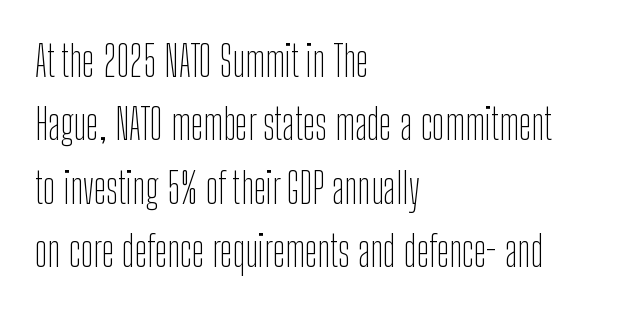
In terms of letterform style, serifs are entirely absent. The passage shown is typed in a proportional face where columns would drift. Characters remain perfectly vertical along every line. The passage shown is not underscored anywhere.
